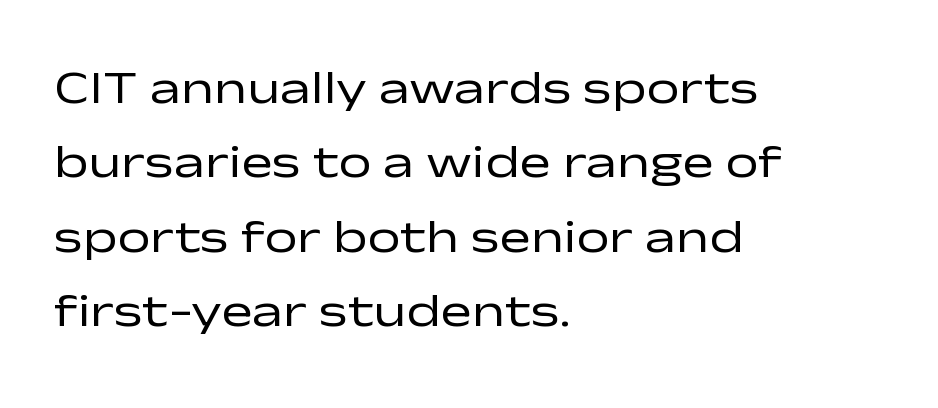
The image shows 47 px regular-weight, wide sans-serif type, upright; set left-aligned, normal line spacing (1.58x), normal letter spacing, not underlined; low stroke contrast and a medium x-height.
